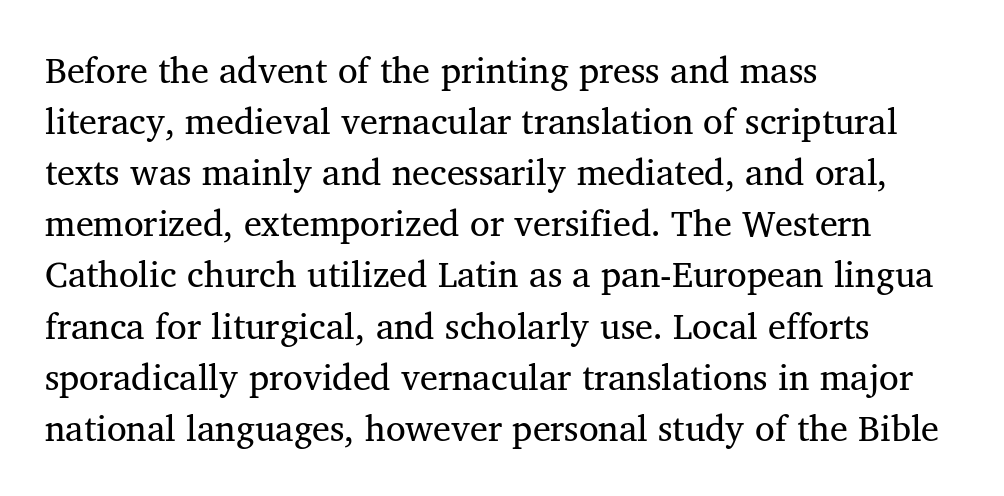
Q: Is the text italic (slanted)? A: No, it is upright.
Q: Is the typeface a serif or a sans-serif typeface? A: Serif.
Q: Is the text underlined? A: No.
Q: How is the paragraph aligned? A: Left-aligned.
Q: Is the spacing between letters normal or unusually wide? A: Normal.
Q: Is the spacing between lines tight, normal or loose? A: Normal.
Q: Width (condensed, normal, or wide)? A: Normal.
Q: Stroke contrast? A: Medium.
Q: x-height? A: Medium.
Q: Monospaced? A: No.
